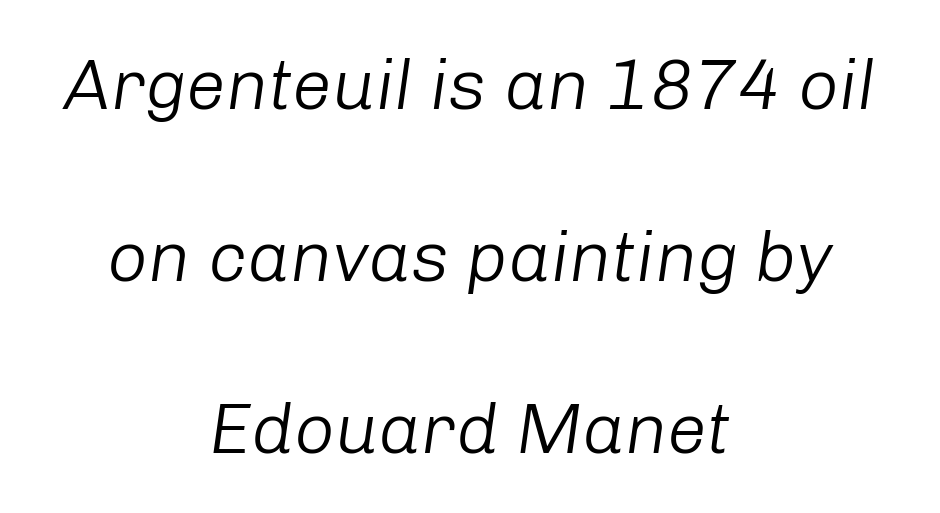
{"italic": "yes", "lean": "right", "slant_degrees": 8, "bold": "no", "weight": "light", "width": "normal", "stroke_contrast": "low", "x_height": "medium", "monospaced": "no", "underline": "no", "align": "center", "line_spacing": "loose", "line_spacing_ratio": 2.42, "letter_spacing": "normal", "letter_spacing_em": 0.0, "glyph_px": 71}
